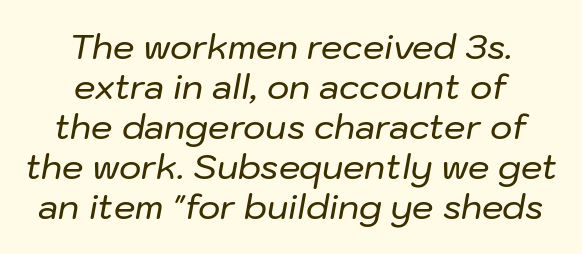
{"italic": "yes", "lean": "right", "slant_degrees": 10, "width": "normal", "stroke_contrast": "low", "x_height": "medium", "monospaced": "no", "underline": "no", "align": "center", "line_spacing_ratio": 1.18, "letter_spacing": "normal", "letter_spacing_em": 0.0, "glyph_px": 34}
